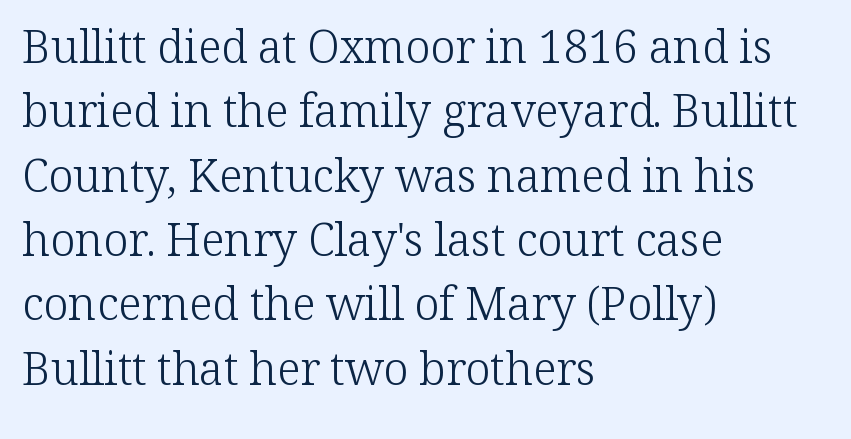
Q: Is the text bold? A: No.
Q: Is the text italic (slanted)? A: No, it is upright.
Q: Is the typeface a serif or a sans-serif typeface? A: Serif.
Q: Is the text underlined? A: No.
Q: How is the paragraph aligned? A: Left-aligned.
Q: Is the spacing between letters normal or unusually wide? A: Normal.
Q: Is the spacing between lines tight, normal or loose? A: Normal.
Q: Width (condensed, normal, or wide)? A: Normal.
Q: Stroke contrast? A: Low.
Q: x-height? A: Medium.
Q: Monospaced? A: No.
